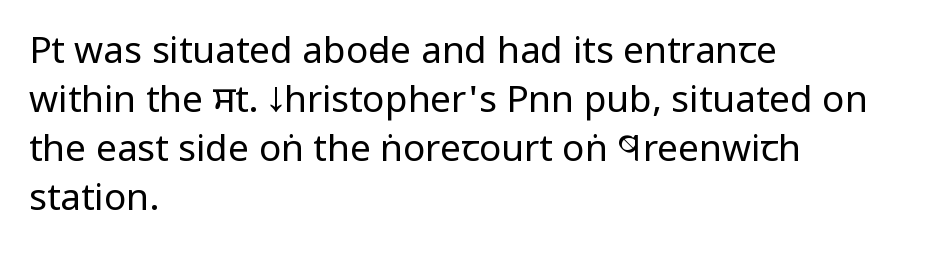
The image shows 37 px regular-weight, condensed sans-serif type, upright; set left-aligned, normal line spacing (1.32x), normal letter spacing, not underlined; low stroke contrast and a large x-height.
